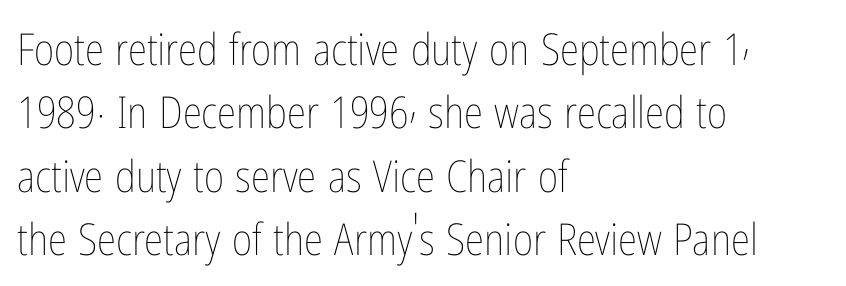
The image shows 44 px thin, condensed type, upright; set left-aligned, normal line spacing (1.44x), normal letter spacing, not underlined; low stroke contrast and a medium x-height.
